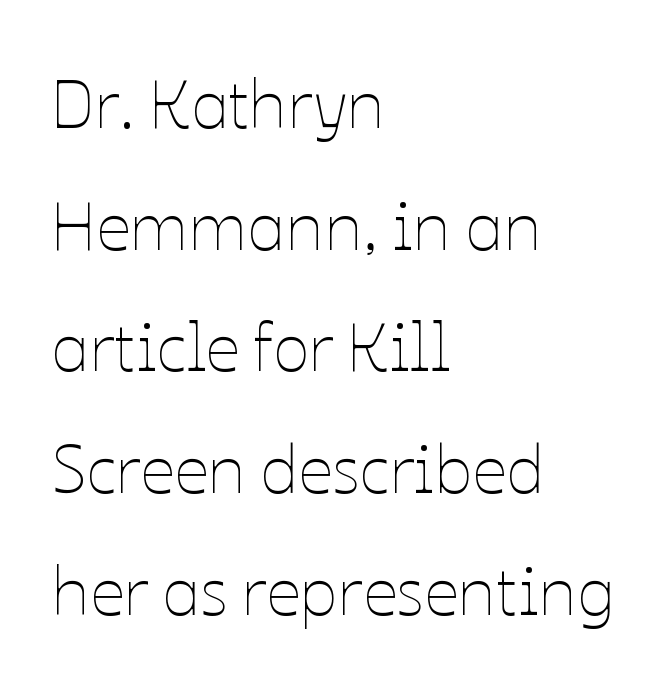
The image shows 68 px thin type, upright; set left-aligned, line spacing 1.79x, normal letter spacing, not underlined; low stroke contrast and a medium x-height.
